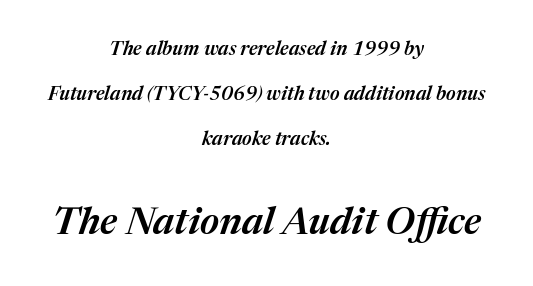
A great deal of white space separates one row of letters from the next. These lines keep a tight, regular rhythm from letter to letter. A bare baseline throughout the passage. A semibold gives these letters moderate extra thickness, short of bold.
